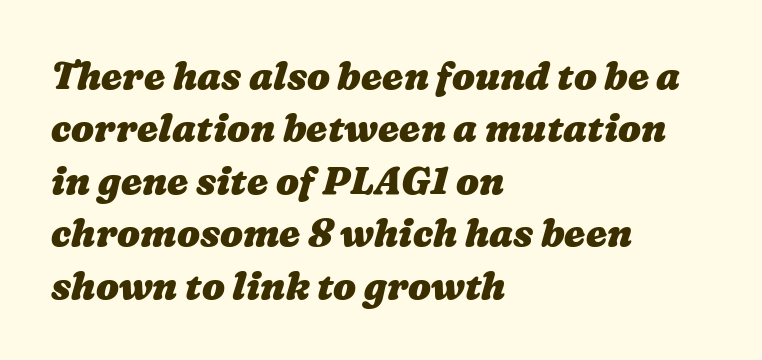
The image shows 38 px heavy, wide type; set left-aligned, normal line spacing (1.38x), normal letter spacing, not underlined; medium stroke contrast and a medium x-height.
